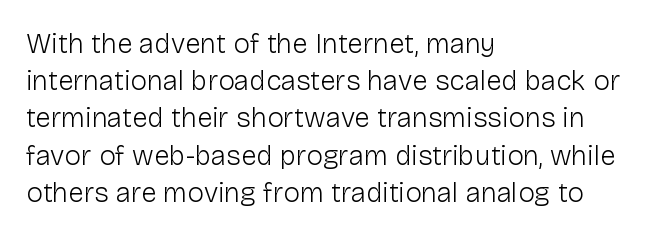
{"serif": "no", "italic": "no", "bold": "no", "weight": "light", "width": "normal", "stroke_contrast": "low", "x_height": "medium", "monospaced": "no", "underline": "no", "align": "left", "line_spacing": "normal", "line_spacing_ratio": 1.33, "letter_spacing": "normal", "letter_spacing_em": 0.0, "glyph_px": 28}
